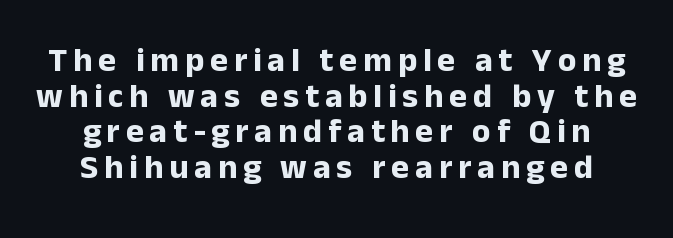
The image shows 34 px bold sans-serif type, upright; set tight line spacing (1.05x), not underlined; low stroke contrast and a medium x-height.
